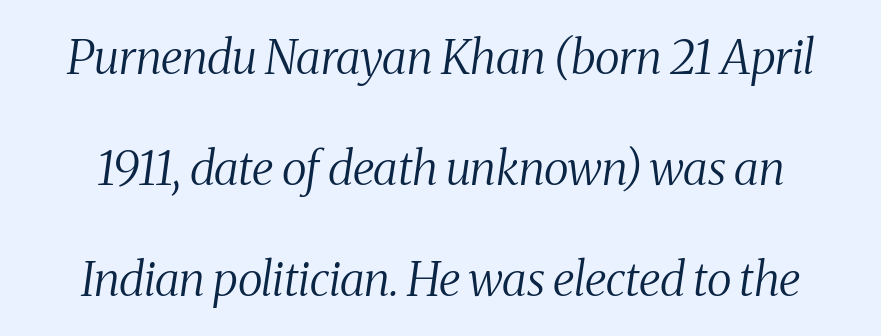
Nobody drew a line under any word here. Words appear dense and cohesive because spacing is normal. Compared with a typical body face, this is equally light or lighter still. Think of a printed novel: that variable character pitch is what you see here. Note: serifs present on the glyphs.
